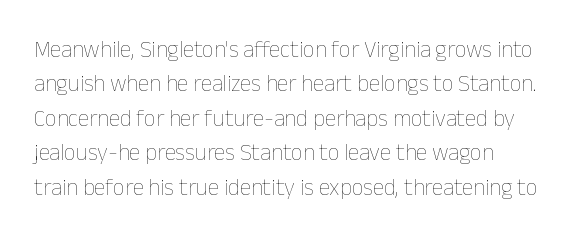
{"italic": "no", "bold": "no", "underline": "no", "line_spacing": "normal", "line_spacing_ratio": 1.5, "letter_spacing": "normal", "letter_spacing_em": 0.0, "glyph_px": 23}
